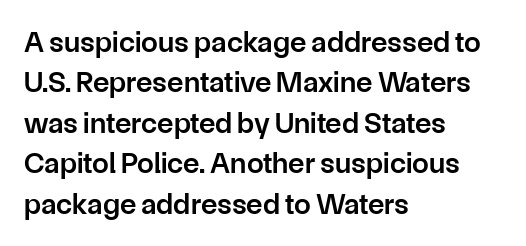
The typeface chosen for these lines omits serifs. Caption: multi-line text, flush left, ragged right. It's the straight-up-and-down kind of type. Observe the ordinary spacing: letters are neighbours, not strangers. Semibold letterforms, between regular and bold. Has an underline been added? It has not.
